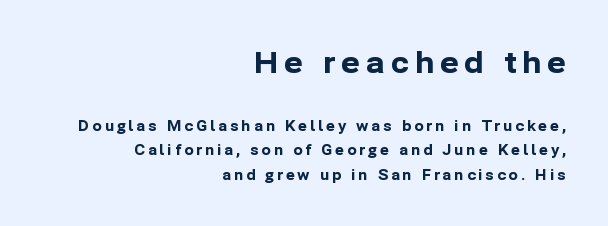
Top chunk: large. Bottom chunk: small. Stroke thickness is high; the sample reads as a true bold. A student would call this right alignment; a typographer would say flush right, rag left. Think of a printed novel: that variable character pitch is what you see here. Words float on clear page, feet unadorned.
